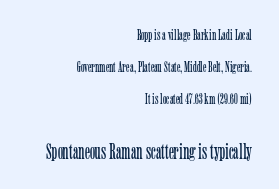
Q: Is the text bold? A: No.
Q: Is the text italic (slanted)? A: No, it is upright.
Q: Is the text underlined? A: No.
Q: How is the paragraph aligned? A: Right-aligned.
Q: Is the spacing between letters normal or unusually wide? A: Normal.
Q: Is the spacing between lines tight, normal or loose? A: Loose.
Q: Which block of text is set in a larger size, the first (top) or the second (bottom)? A: The second (bottom) one.
